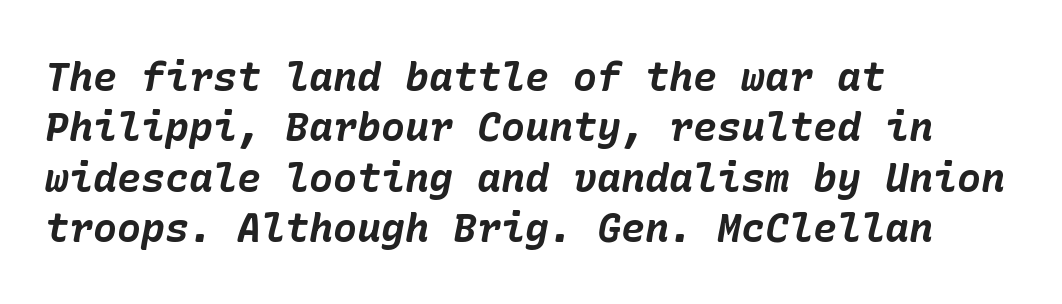
The image shows 40 px bold type, italic (leaning right); set left-aligned, normal line spacing (1.26x), normal letter spacing, not underlined; low stroke contrast and a medium x-height.
